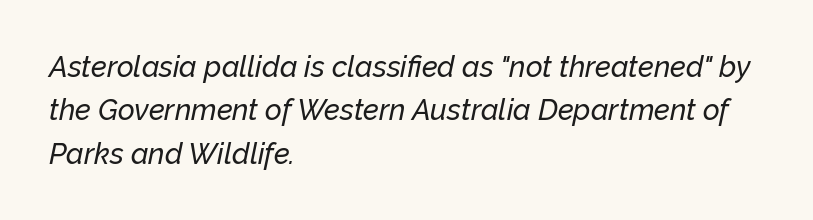
Q: Is the text italic (slanted)? A: Yes, it leans right by about 12 degrees.
Q: Is the text underlined? A: No.
Q: How is the paragraph aligned? A: Left-aligned.
Q: Is the spacing between letters normal or unusually wide? A: Normal.
Q: Is the spacing between lines tight, normal or loose? A: Normal.
Q: Width (condensed, normal, or wide)? A: Normal.
Q: Stroke contrast? A: Low.
Q: x-height? A: Medium.
Q: Monospaced? A: No.
